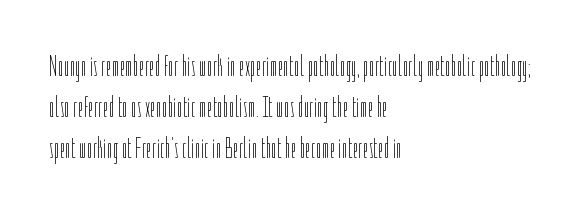
The font is comparable to plain body text, perhaps lighter. The tracking reads as untouched default to a designer's eye. A student would call this left alignment; a typographer would say flush left, rag right. Posture: upright roman.
